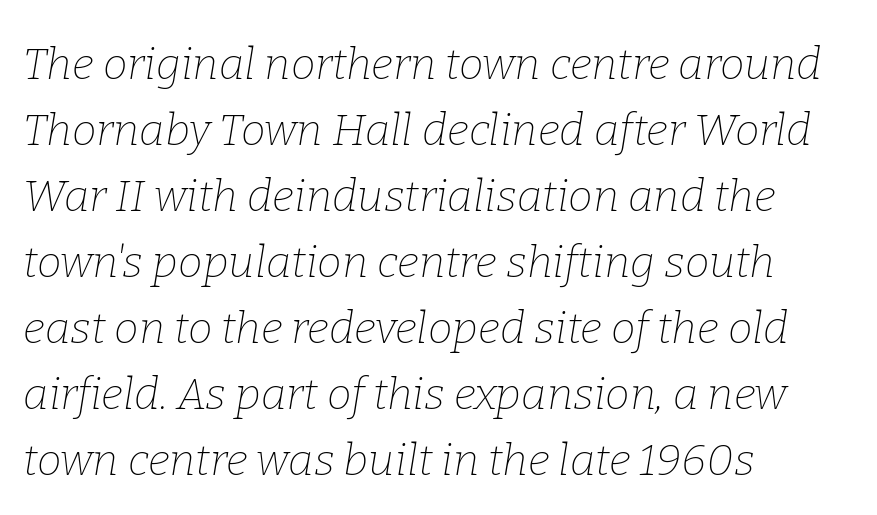
Any mark beneath the type? The region is blank. Think of a printed novel: that variable character pitch is what you see here. Check where the strokes stop: tiny serifs finish them off. A typesetter would call this leading conventional body-copy spacing.
